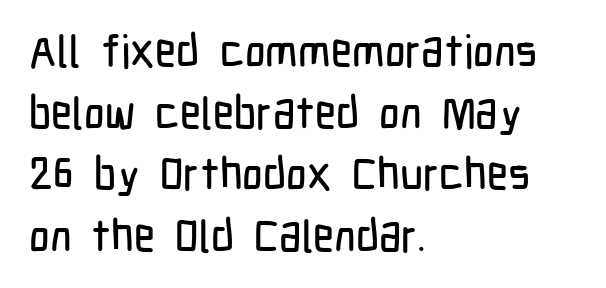
Q: Is the text italic (slanted)? A: No, it is upright.
Q: Is the typeface a serif or a sans-serif typeface? A: Sans-serif.
Q: Is the text underlined? A: No.
Q: How is the paragraph aligned? A: Left-aligned.
Q: Is the spacing between letters normal or unusually wide? A: Normal.
Q: Is the spacing between lines tight, normal or loose? A: Normal.
Q: Width (condensed, normal, or wide)? A: Condensed.
Q: Stroke contrast? A: Low.
Q: x-height? A: Medium.
Q: Monospaced? A: No.
